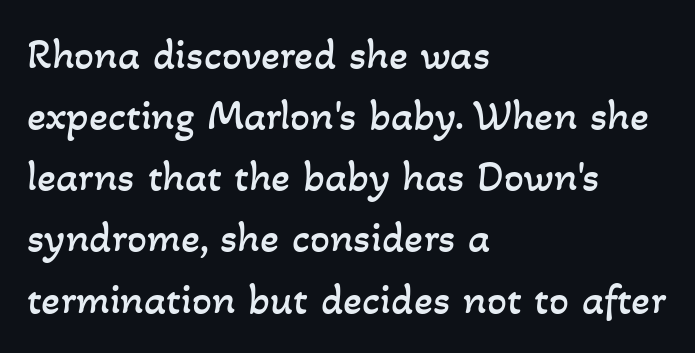
Which margin do the lines hug? The left one — the right edge is uneven. Descenders hang freely into open space. The face used here is proportionally spaced, like ordinary book or web type. Default kerning and tracking; the words read as compact shapes.
